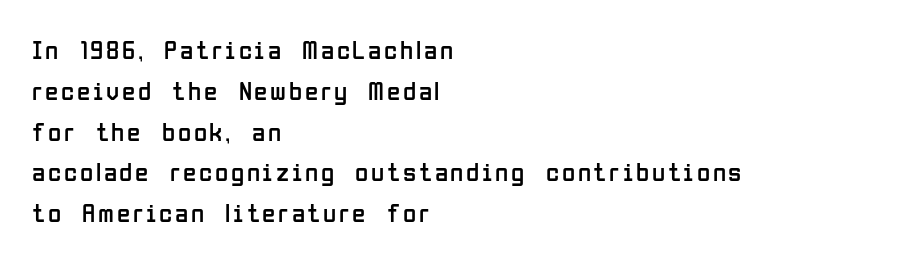
The image shows 27 px text type, upright; set left-aligned, normal line spacing (1.51x), not underlined.
